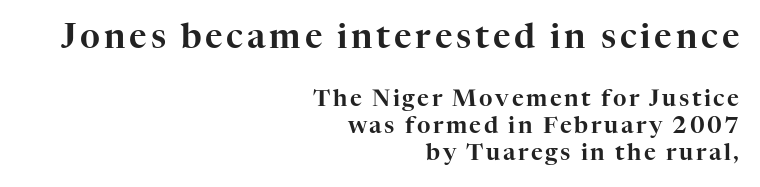
{"serif": "yes", "italic": "no", "width": "normal", "stroke_contrast": "high", "x_height": "medium", "monospaced": "no", "underline": "no", "align": "right", "line_spacing_ratio": 1.17, "larger_block": "first", "size_ratio": 1.48, "glyph_px": 34}
